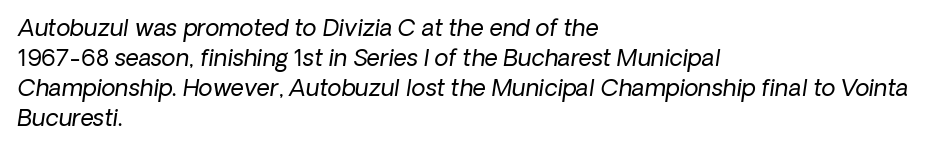
Horizontally, the lines are justified to the leading edge only. Stem width sits at or under what a default text font uses. Characters are canted at an angle relative to the baseline's perpendicular. The designer left line spacing at the default.
